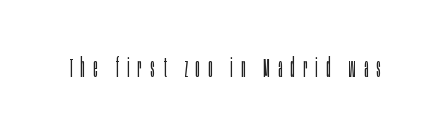
Compared with a typical body face, this is equally light or lighter still. Honestly, the letter spacing is so wide it's the main thing you notice. No italicization has been applied; the sample stays upright. Type without underlining.
